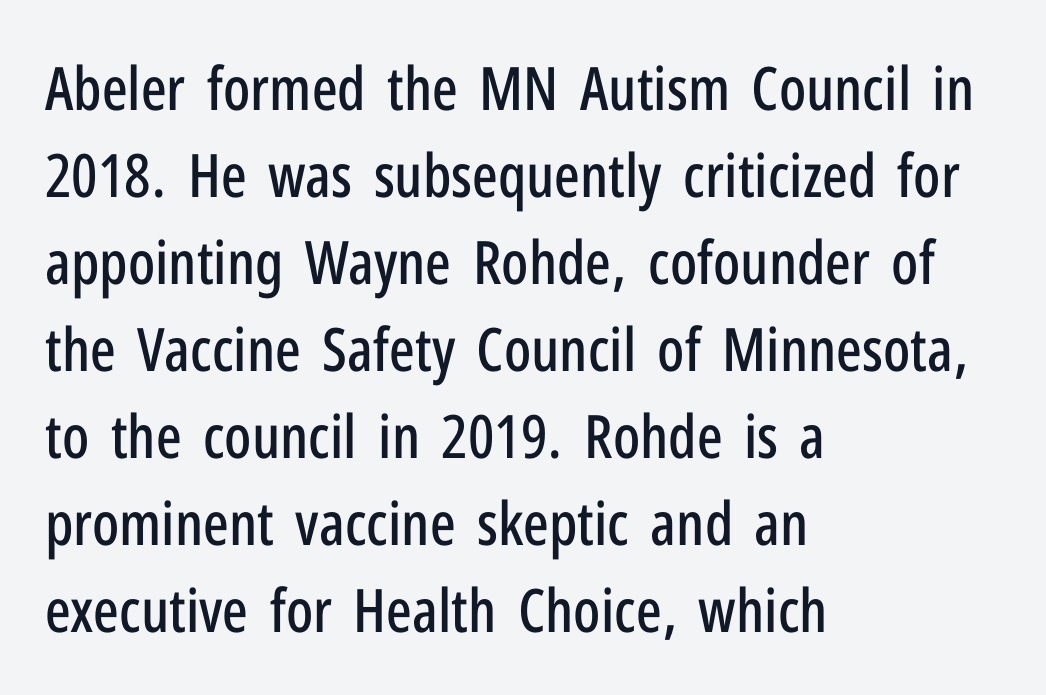
{"serif": "no", "italic": "no", "width": "condensed", "stroke_contrast": "low", "x_height": "medium", "monospaced": "no", "underline": "no", "align": "left", "line_spacing": "normal", "line_spacing_ratio": 1.45, "letter_spacing": "normal", "letter_spacing_em": 0.0, "glyph_px": 60}
